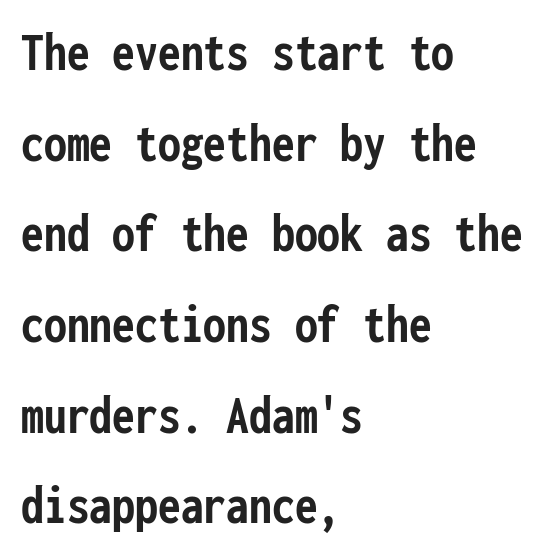
In terms of letterform style, serifs are entirely absent. A typesetter would call this leading conventional body-copy spacing. The space directly below the letters is spotless. Students, note that the glyphs here touch the page at normal intervals. Ascenders rise straight up at ninety degrees.
